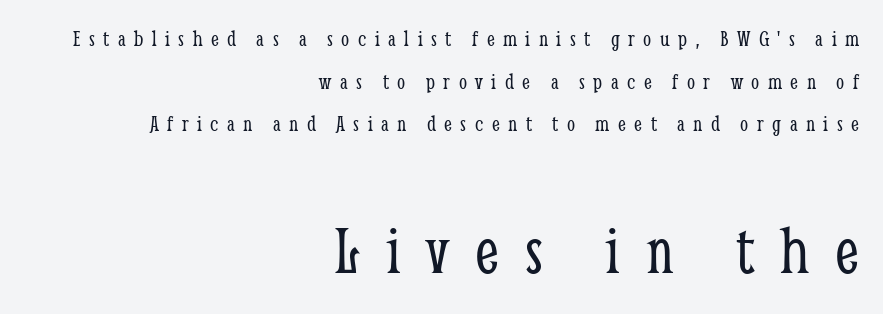
The image shows 70 px light, condensed serif type, upright; set right-aligned, line spacing 1.85x, unusually wide letter spacing (+0.37 em), not underlined; the second (bottom) block is 3.04x larger; low stroke contrast and a medium x-height.
